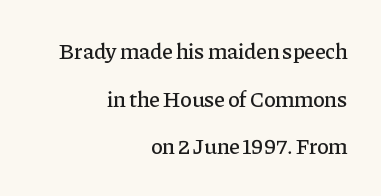
The image shows 22 px text type, upright; set right-aligned, loose line spacing (2.17x), normal letter spacing, not underlined.
